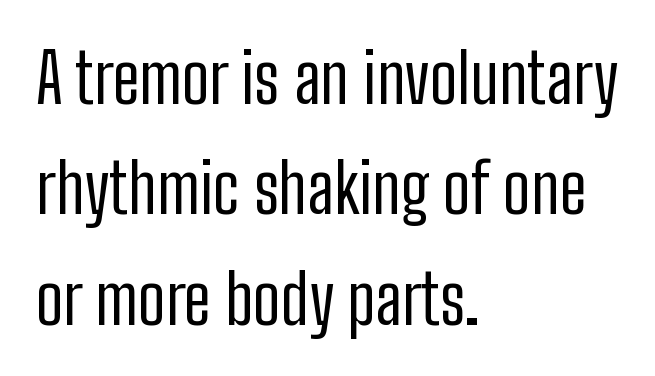
The image shows 69 px regular-weight, condensed sans-serif type, upright; set left-aligned, normal line spacing (1.6x), normal letter spacing, not underlined; low stroke contrast and a medium x-height.
